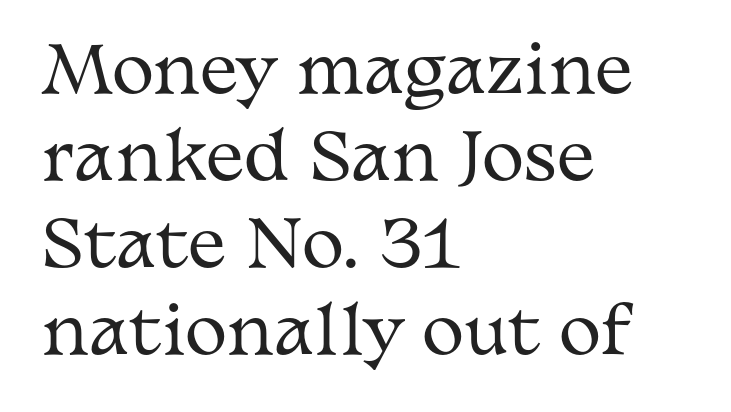
The image shows 64 px regular-weight, wide serif type, upright; set left-aligned, normal line spacing (1.36x), normal letter spacing, not underlined; medium stroke contrast and a medium x-height.
